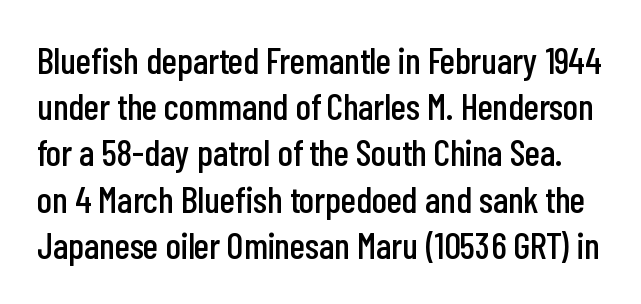
The image shows 37 px condensed sans-serif type, upright; set normal line spacing (1.25x), normal letter spacing, not underlined; low stroke contrast and a medium x-height.
